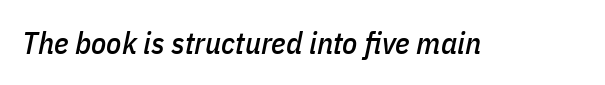
Q: Is the text italic (slanted)? A: Yes, it leans right by about 11 degrees.
Q: Is the text underlined? A: No.
Q: Is the spacing between letters normal or unusually wide? A: Normal.
Q: Width (condensed, normal, or wide)? A: Condensed.
Q: Stroke contrast? A: Low.
Q: x-height? A: Medium.
Q: Monospaced? A: No.
